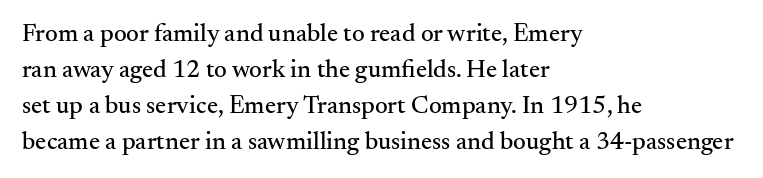
Q: Is the text italic (slanted)? A: No, it is upright.
Q: Is the text underlined? A: No.
Q: How is the paragraph aligned? A: Left-aligned.
Q: Is the spacing between letters normal or unusually wide? A: Normal.
Q: Is the spacing between lines tight, normal or loose? A: Normal.
